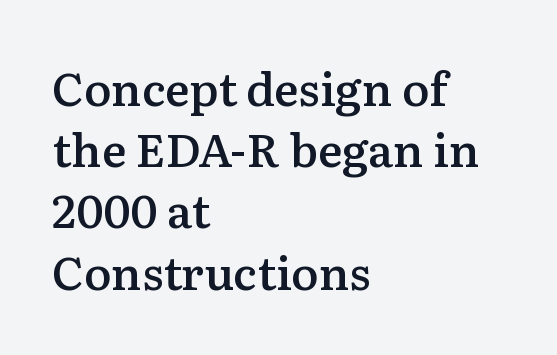
The image shows 46 px semibold serif type, upright; set left-aligned, normal line spacing (1.33x), normal letter spacing, not underlined; medium stroke contrast and a medium x-height.
